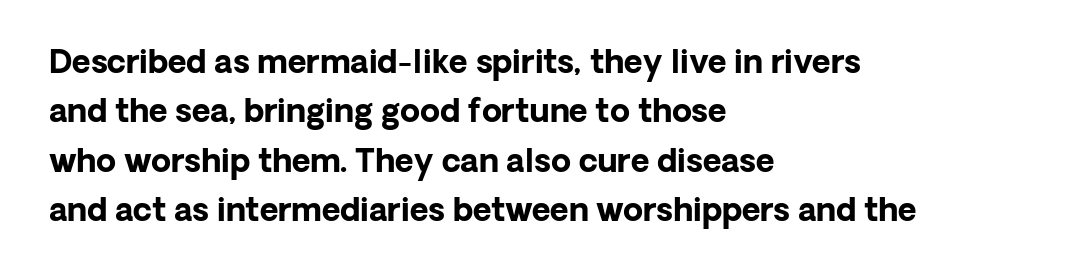
The image shows 32 px bold sans-serif type, upright; set left-aligned, normal line spacing (1.54x), normal letter spacing, not underlined; low stroke contrast and a medium x-height.
